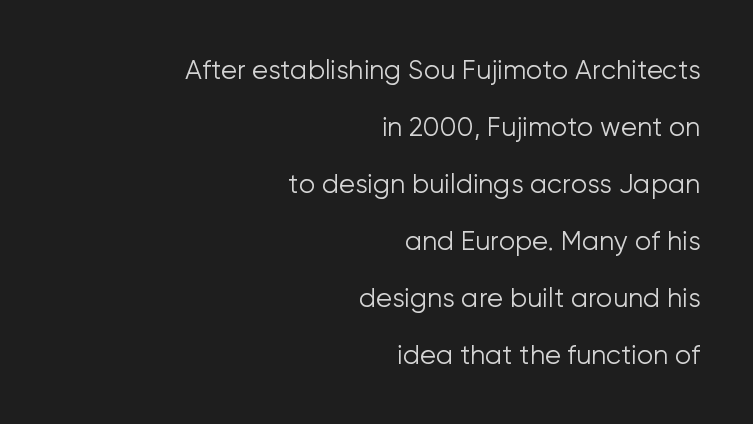
Q: Is the text bold? A: No.
Q: Is the text italic (slanted)? A: No, it is upright.
Q: Is the text underlined? A: No.
Q: How is the paragraph aligned? A: Right-aligned.
Q: Is the spacing between letters normal or unusually wide? A: Normal.
Q: Is the spacing between lines tight, normal or loose? A: Loose.
